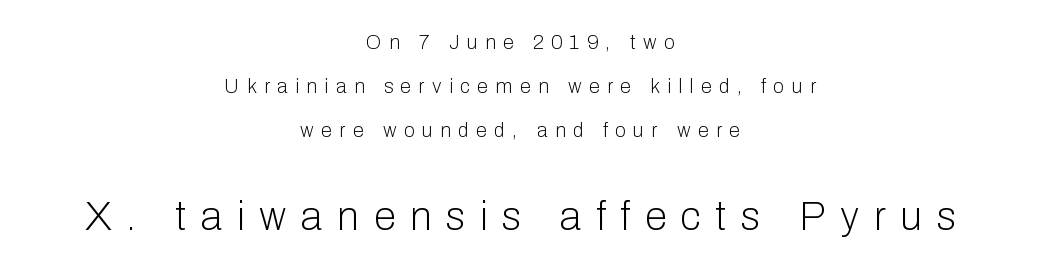
{"serif": "no", "italic": "no", "bold": "no", "weight": "light", "width": "normal", "stroke_contrast": "low", "x_height": "medium", "monospaced": "no", "underline": "no", "align": "center", "line_spacing": "loose", "line_spacing_ratio": 2.19, "letter_spacing": "wide", "letter_spacing_em": 0.37, "larger_block": "second", "size_ratio": 2.0, "glyph_px": 40}
